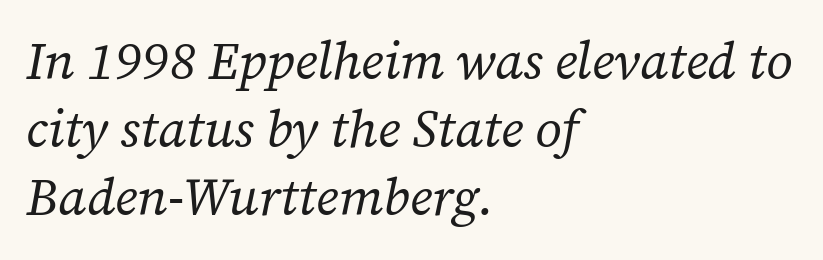
Q: Is the text bold? A: No.
Q: Is the text italic (slanted)? A: Yes, it leans right by about 12 degrees.
Q: Is the typeface a serif or a sans-serif typeface? A: Serif.
Q: Is the text underlined? A: No.
Q: How is the paragraph aligned? A: Left-aligned.
Q: Is the spacing between letters normal or unusually wide? A: Normal.
Q: Is the spacing between lines tight, normal or loose? A: Normal.
Q: Width (condensed, normal, or wide)? A: Normal.
Q: Stroke contrast? A: Low.
Q: x-height? A: Medium.
Q: Monospaced? A: No.
